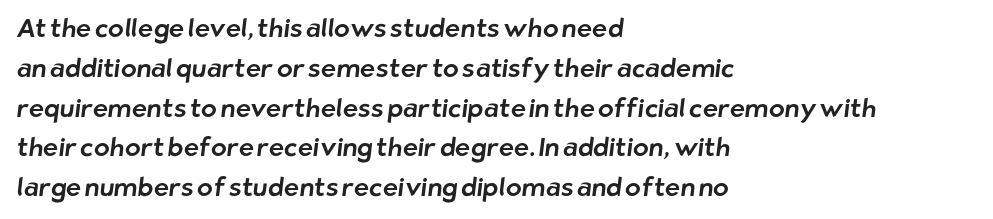
Q: Is the text underlined? A: No.
Q: How is the paragraph aligned? A: Left-aligned.
Q: Is the spacing between letters normal or unusually wide? A: Normal.
Q: Is the spacing between lines tight, normal or loose? A: Normal.
